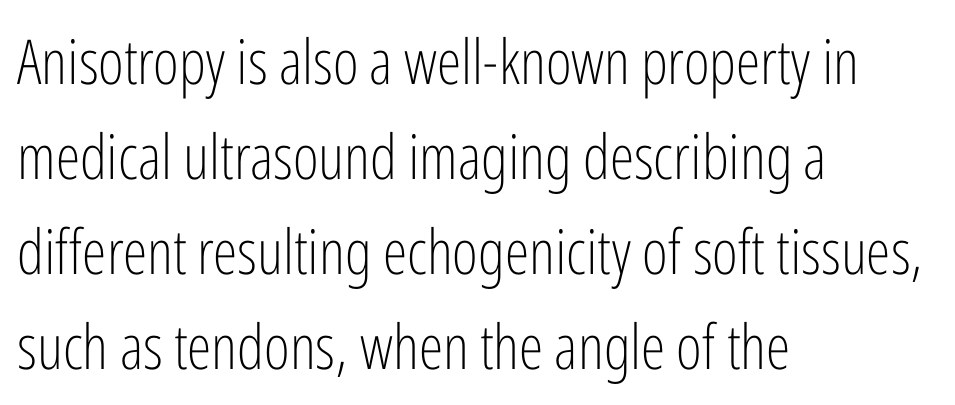
The image shows 62 px light, condensed sans-serif type, upright; set left-aligned, normal line spacing (1.53x), normal letter spacing, not underlined; low stroke contrast and a medium x-height.
